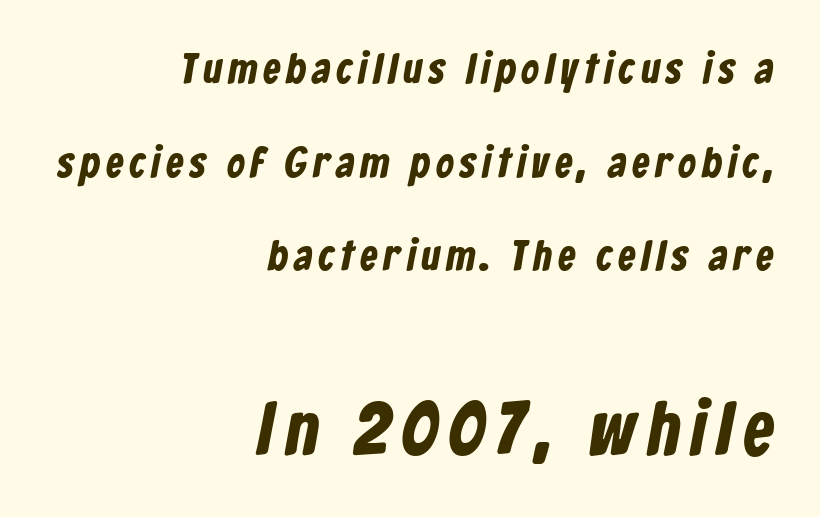
The image shows 76 px bold, condensed sans-serif type; set right-aligned, loose line spacing (2.18x), not underlined; the second (bottom) block is 1.77x larger; low stroke contrast and a medium x-height.
